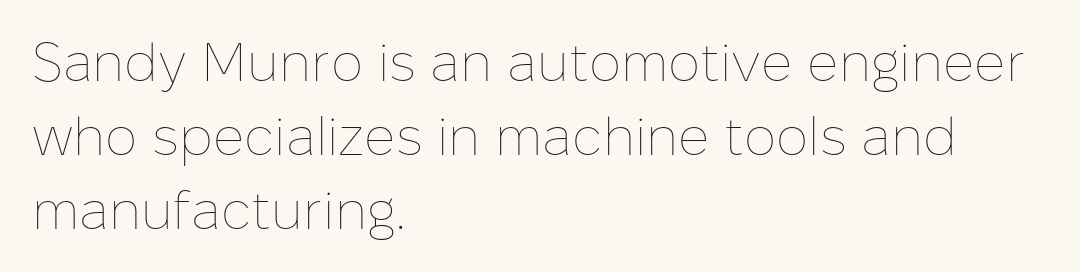
{"italic": "no", "bold": "no", "weight": "thin", "width": "normal", "stroke_contrast": "low", "x_height": "medium", "monospaced": "no", "underline": "no", "align": "left", "line_spacing": "normal", "line_spacing_ratio": 1.37, "letter_spacing": "normal", "letter_spacing_em": 0.0, "glyph_px": 54}
